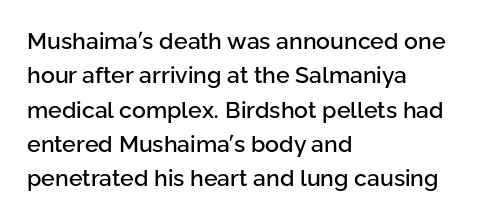
Q: Is the text italic (slanted)? A: No, it is upright.
Q: Is the text underlined? A: No.
Q: How is the paragraph aligned? A: Left-aligned.
Q: Is the spacing between letters normal or unusually wide? A: Normal.
Q: Is the spacing between lines tight, normal or loose? A: Normal.
